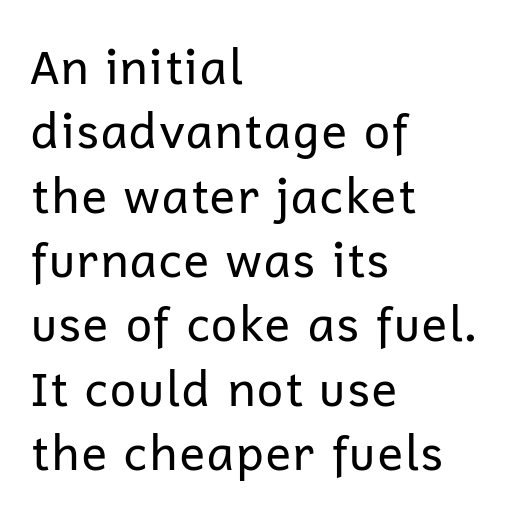
Has an underline been added? It has not. The cut favours lightness, reaching ordinary text weight at its darkest. Each letter keeps its own natural width here, so spacing adapts to shape. Baseline-to-baseline distance is the conventional proportion of letter height. The passage shown has conventional tracking throughout.
